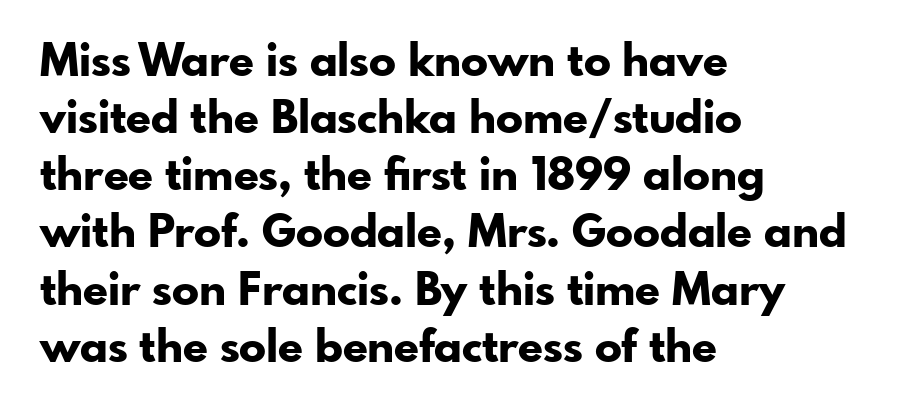
Q: Is the text bold? A: Yes.
Q: Is the text italic (slanted)? A: No, it is upright.
Q: Is the typeface a serif or a sans-serif typeface? A: Sans-serif.
Q: Is the text underlined? A: No.
Q: How is the paragraph aligned? A: Left-aligned.
Q: Is the spacing between letters normal or unusually wide? A: Normal.
Q: Is the spacing between lines tight, normal or loose? A: Normal.
Q: Width (condensed, normal, or wide)? A: Normal.
Q: Stroke contrast? A: Low.
Q: x-height? A: Small.
Q: Monospaced? A: No.
